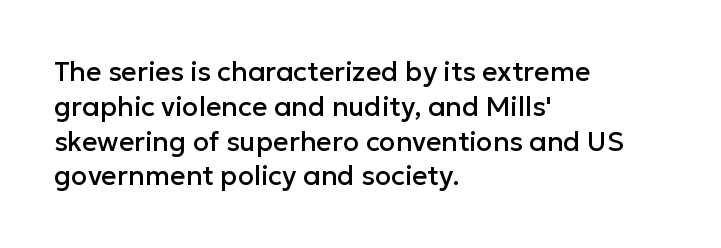
{"italic": "no", "underline": "no", "align": "left", "line_spacing": "normal", "line_spacing_ratio": 1.29, "letter_spacing": "normal", "letter_spacing_em": 0.0, "glyph_px": 27}
